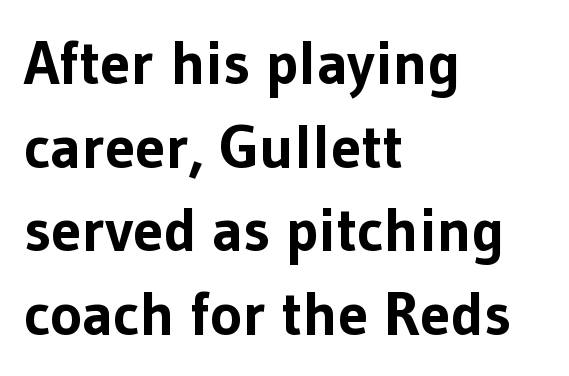
Q: Is the text bold? A: Yes.
Q: Is the text italic (slanted)? A: No, it is upright.
Q: Is the typeface a serif or a sans-serif typeface? A: Sans-serif.
Q: Is the text underlined? A: No.
Q: How is the paragraph aligned? A: Left-aligned.
Q: Is the spacing between letters normal or unusually wide? A: Normal.
Q: Is the spacing between lines tight, normal or loose? A: Normal.
Q: Width (condensed, normal, or wide)? A: Normal.
Q: Stroke contrast? A: Low.
Q: x-height? A: Medium.
Q: Monospaced? A: No.
